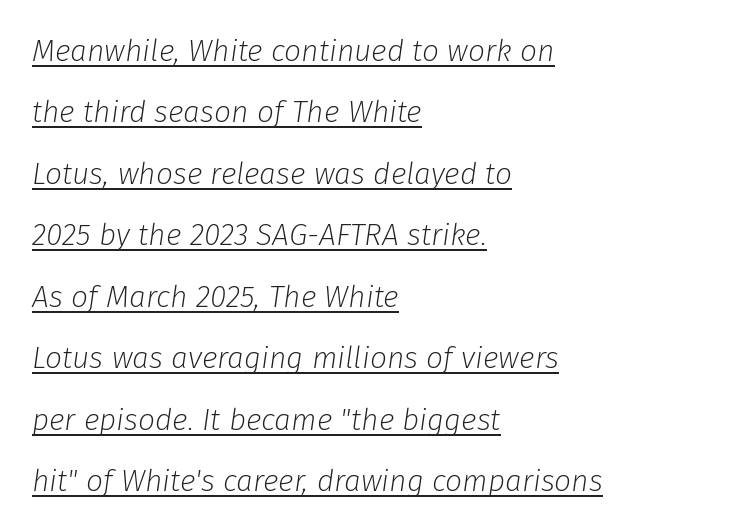
The image shows 30 px light type, italic (leaning right); set left-aligned, loose line spacing (2.05x), normal letter spacing, underlined; low stroke contrast and a medium x-height.
